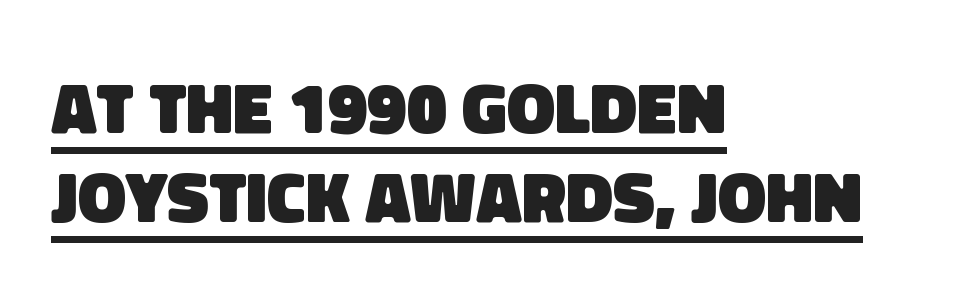
Is the letter spacing exaggerated? No — it looks like the ordinary default. Leftover space on each line is placed entirely after the last word. Somebody hit Ctrl+U on this one — the words are underlined. What weight is shown? A full bold with thick strokes. Examine the stroke ends and you'll find no serifs. Spacing verdict: proportional, widths tailored to each character.
